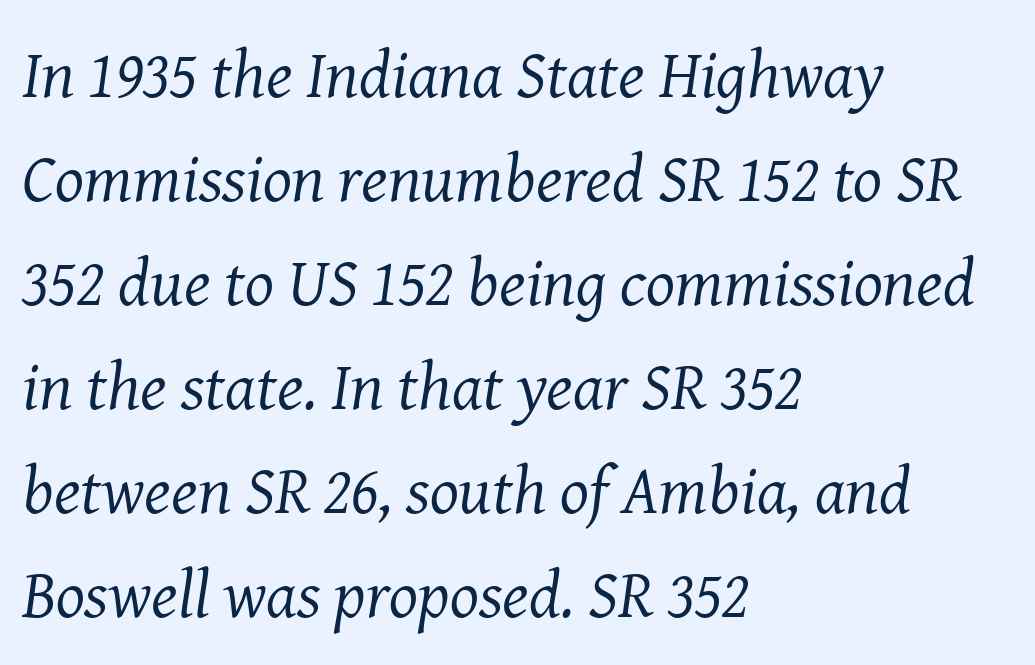
The image shows 68 px regular-weight serif type, italic (leaning right); set left-aligned, normal line spacing (1.53x), normal letter spacing, not underlined; medium stroke contrast and a medium x-height.
